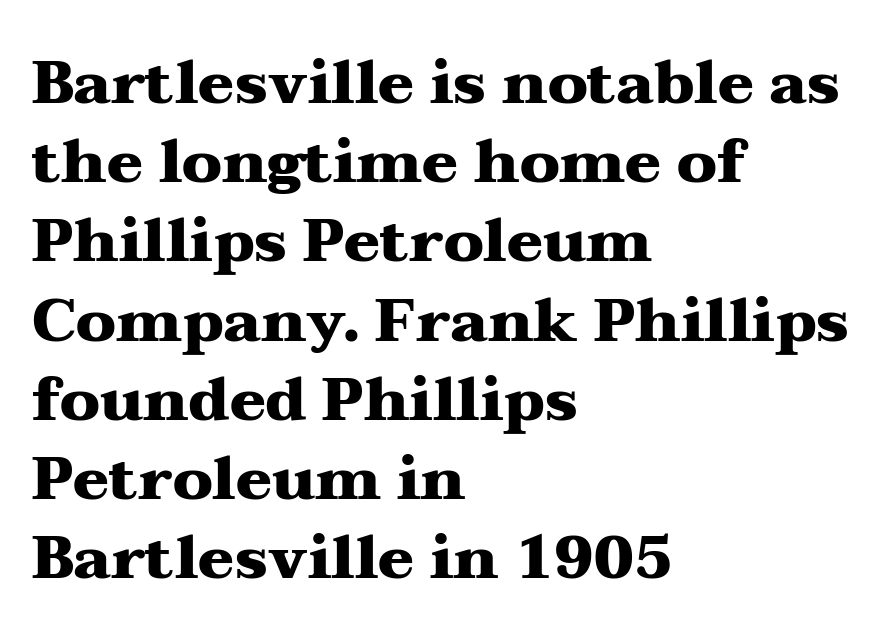
Q: Is the text bold? A: Yes.
Q: Is the text italic (slanted)? A: No, it is upright.
Q: Is the typeface a serif or a sans-serif typeface? A: Serif.
Q: Is the text underlined? A: No.
Q: How is the paragraph aligned? A: Left-aligned.
Q: Is the spacing between letters normal or unusually wide? A: Normal.
Q: Is the spacing between lines tight, normal or loose? A: Normal.
Q: Width (condensed, normal, or wide)? A: Wide.
Q: Stroke contrast? A: Medium.
Q: x-height? A: Medium.
Q: Monospaced? A: No.
